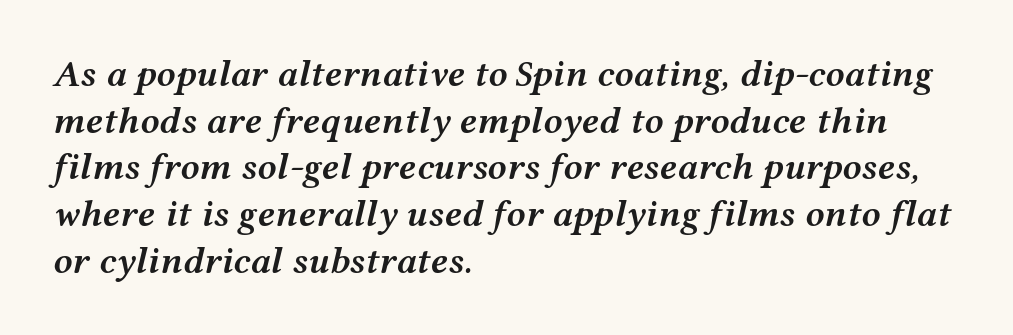
Italic? Definitely — the glyphs are oblique. The passage shown is semibold, sitting just below true bold. Check under the words: just untouched page. These lines stack with their left ends in a neat column. Is this a fixed-width face? No — the glyphs have proportional, varying widths.
